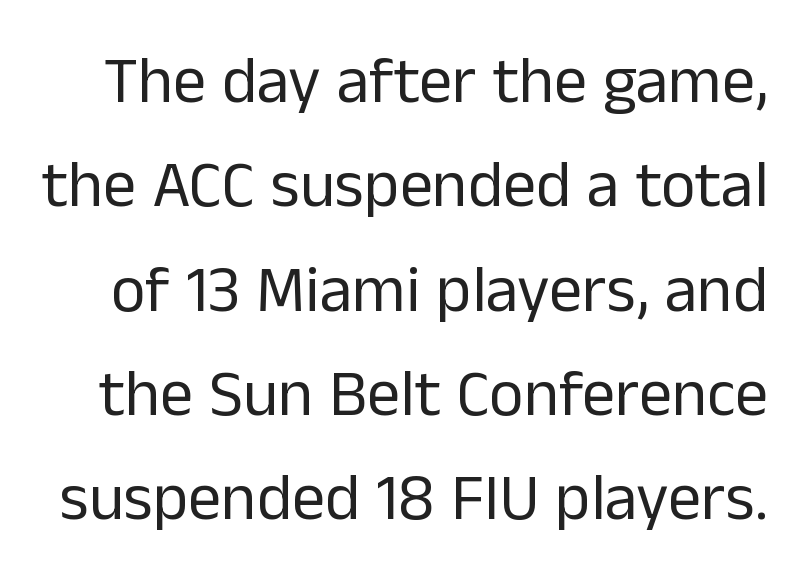
The image shows 66 px regular-weight sans-serif type, upright; set normal line spacing (1.58x), normal letter spacing, not underlined; low stroke contrast and a medium x-height.
